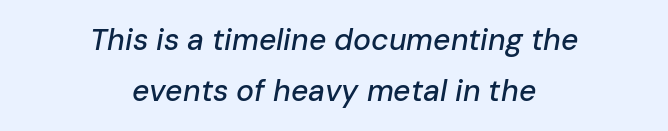
Typeset on center — no edge is straight. Italic: yes, the glyphs are oblique. Vertically, the passage feels balanced, rows spaced as you'd expect. The passage shown is not underscored anywhere. Proportional: the letters do not fall into vertical columns.
